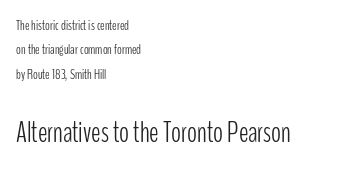
Q: Is the text bold? A: No.
Q: Is the text italic (slanted)? A: No, it is upright.
Q: Is the typeface a serif or a sans-serif typeface? A: Sans-serif.
Q: Is the text underlined? A: No.
Q: How is the paragraph aligned? A: Left-aligned.
Q: Is the spacing between letters normal or unusually wide? A: Normal.
Q: Which block of text is set in a larger size, the first (top) or the second (bottom)? A: The second (bottom) one.
Q: Width (condensed, normal, or wide)? A: Condensed.
Q: Stroke contrast? A: Low.
Q: x-height? A: Medium.
Q: Monospaced? A: No.
